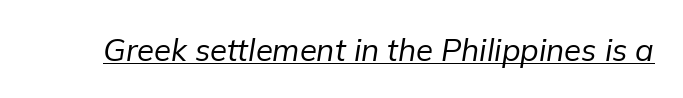
Compared with ordinary roman type, these characters are visibly tilted. Is this a heavy cut? Hardly; it is regular or lighter. The sample's only ornament is a line tracing under the words. How are the letters spaced? Ordinarily, with no added tracking. Think of a printed novel: that variable character pitch is what you see here.
